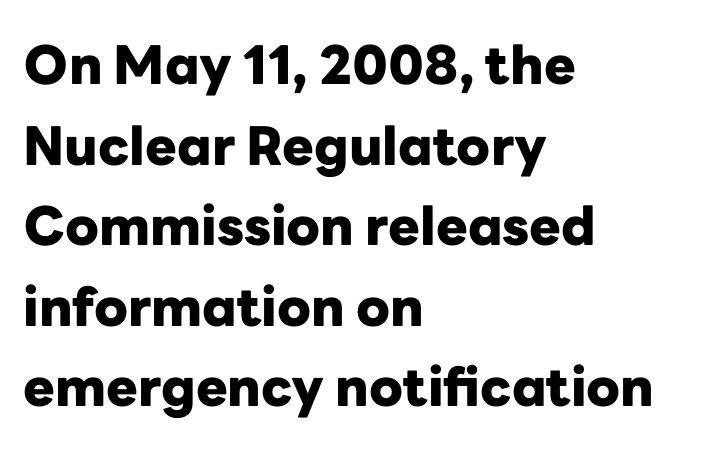
Q: Is the text bold? A: Yes.
Q: Is the text italic (slanted)? A: No, it is upright.
Q: Is the typeface a serif or a sans-serif typeface? A: Sans-serif.
Q: Is the text underlined? A: No.
Q: How is the paragraph aligned? A: Left-aligned.
Q: Is the spacing between letters normal or unusually wide? A: Normal.
Q: Is the spacing between lines tight, normal or loose? A: Normal.
Q: Width (condensed, normal, or wide)? A: Normal.
Q: Stroke contrast? A: Low.
Q: x-height? A: Medium.
Q: Monospaced? A: No.
